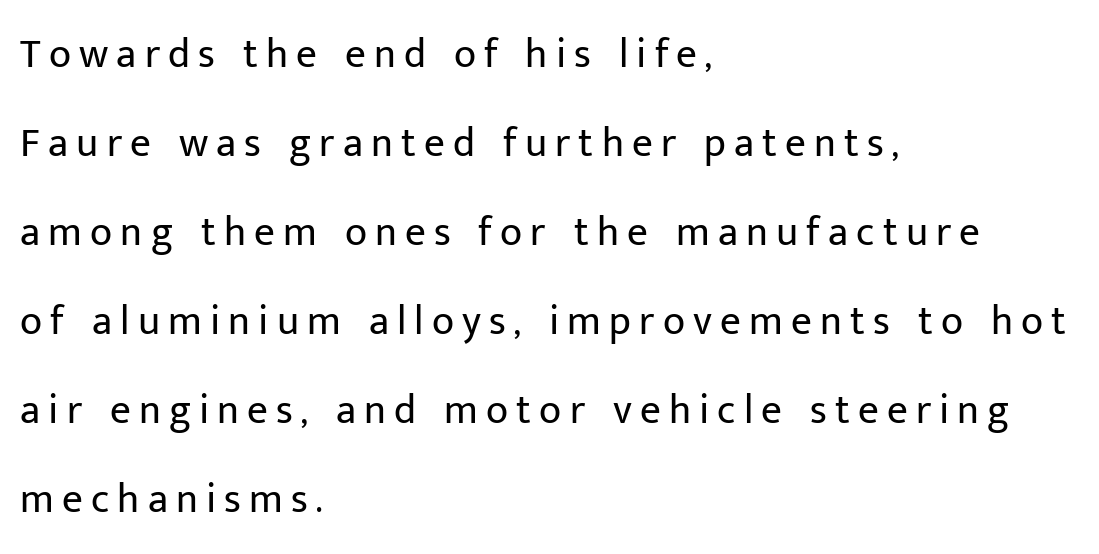
{"serif": "no", "italic": "no", "bold": "no", "weight": "regular", "width": "normal", "stroke_contrast": "low", "x_height": "medium", "monospaced": "no", "underline": "no", "align": "left", "line_spacing": "loose", "line_spacing_ratio": 2.17, "letter_spacing": "wide", "letter_spacing_em": 0.2, "glyph_px": 41}
